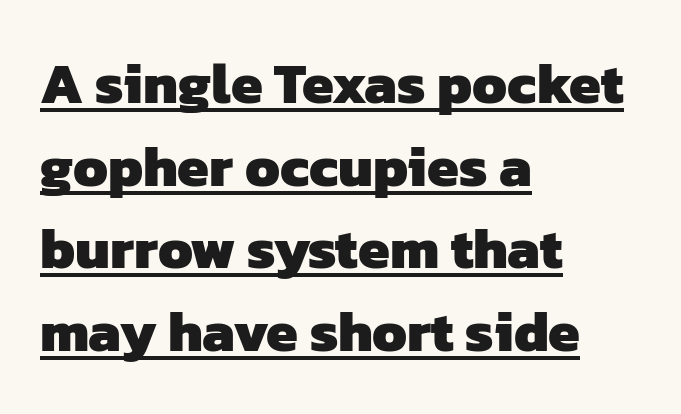
Q: Is the text bold? A: Yes.
Q: Is the typeface a serif or a sans-serif typeface? A: Sans-serif.
Q: Is the text underlined? A: Yes.
Q: How is the paragraph aligned? A: Left-aligned.
Q: Is the spacing between letters normal or unusually wide? A: Normal.
Q: Is the spacing between lines tight, normal or loose? A: Normal.
Q: Width (condensed, normal, or wide)? A: Normal.
Q: Stroke contrast? A: Low.
Q: x-height? A: Medium.
Q: Monospaced? A: No.
